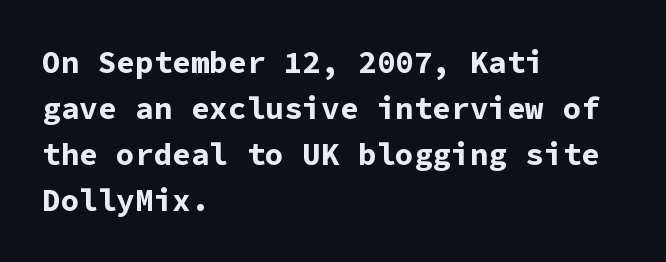
Q: Is the text bold? A: Yes.
Q: Is the text italic (slanted)? A: No, it is upright.
Q: Is the typeface a serif or a sans-serif typeface? A: Sans-serif.
Q: Is the text underlined? A: No.
Q: How is the paragraph aligned? A: Left-aligned.
Q: Is the spacing between letters normal or unusually wide? A: Normal.
Q: Is the spacing between lines tight, normal or loose? A: Normal.
Q: Width (condensed, normal, or wide)? A: Normal.
Q: Stroke contrast? A: Low.
Q: x-height? A: Medium.
Q: Monospaced? A: Yes.
